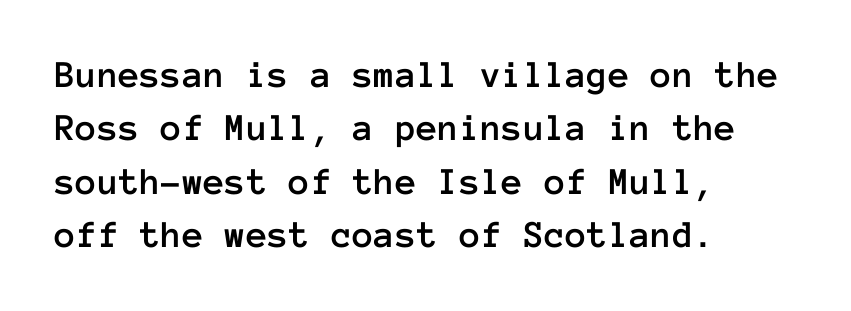
Each line starts at the same left margin while the right side varies. The string is rendered with underlining switched off. Is this a fixed-width face? Yes — each glyph sits in an identical cell. The letterforms sit shoulder to shoulder at normal distance. The rendering uses a moderate line-height, typical for paragraphs.
